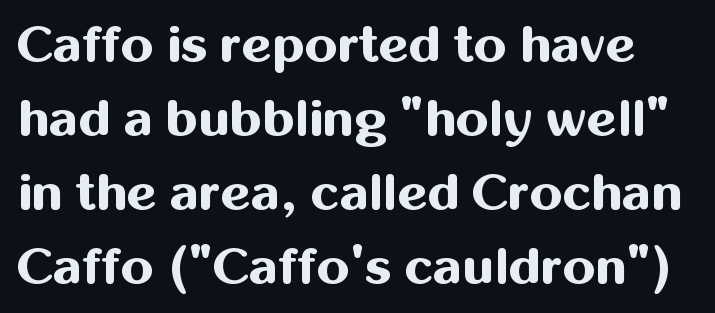
Q: Is the text bold? A: Yes.
Q: Is the text italic (slanted)? A: No, it is upright.
Q: Is the typeface a serif or a sans-serif typeface? A: Sans-serif.
Q: Is the text underlined? A: No.
Q: Is the spacing between letters normal or unusually wide? A: Normal.
Q: Is the spacing between lines tight, normal or loose? A: Normal.
Q: Width (condensed, normal, or wide)? A: Normal.
Q: Stroke contrast? A: Medium.
Q: x-height? A: Medium.
Q: Monospaced? A: No.
